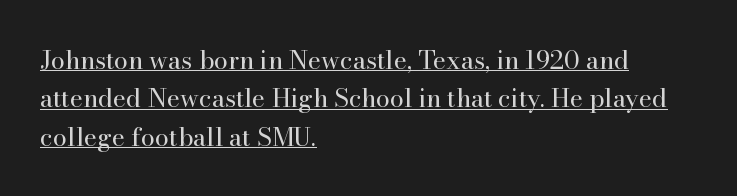
Q: Is the text bold? A: No.
Q: Is the text italic (slanted)? A: No, it is upright.
Q: Is the text underlined? A: Yes.
Q: How is the paragraph aligned? A: Left-aligned.
Q: Is the spacing between letters normal or unusually wide? A: Normal.
Q: Is the spacing between lines tight, normal or loose? A: Normal.
